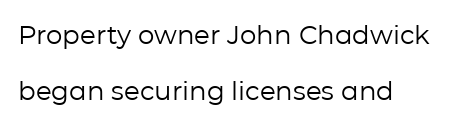
The image shows 26 px text type, upright; set loose line spacing (2.17x), normal letter spacing, not underlined.
